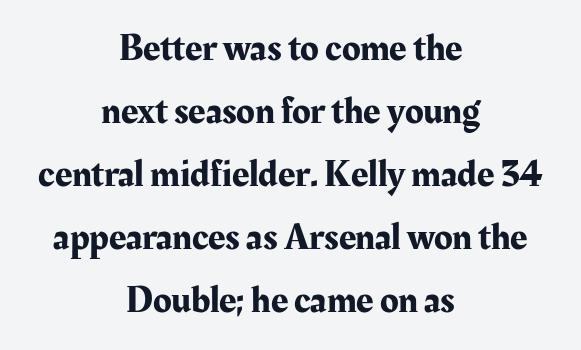
Q: Is the text italic (slanted)? A: No, it is upright.
Q: Is the typeface a serif or a sans-serif typeface? A: Serif.
Q: Is the text underlined? A: No.
Q: How is the paragraph aligned? A: Centered.
Q: Is the spacing between letters normal or unusually wide? A: Normal.
Q: Is the spacing between lines tight, normal or loose? A: Normal.
Q: Width (condensed, normal, or wide)? A: Normal.
Q: Stroke contrast? A: Medium.
Q: x-height? A: Medium.
Q: Monospaced? A: No.
